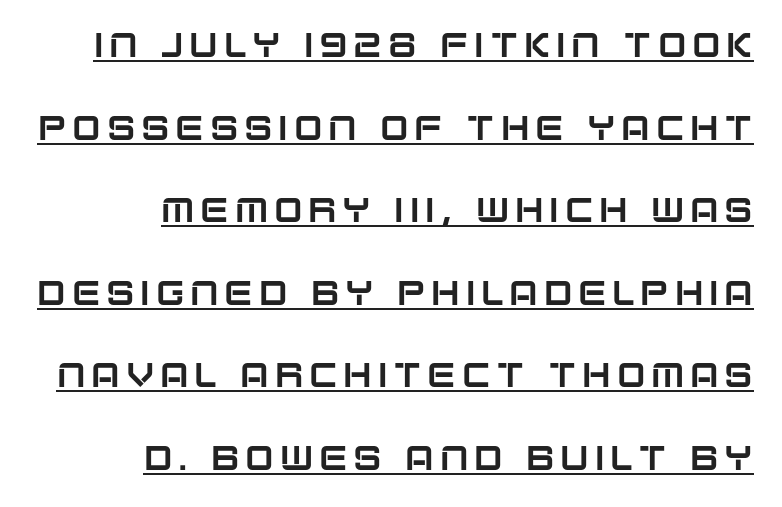
{"serif": "no", "italic": "no", "width": "normal", "stroke_contrast": "low", "x_height": "large", "monospaced": "no", "underline": "yes", "align": "right", "line_spacing": "loose", "line_spacing_ratio": 2.43, "glyph_px": 34}
